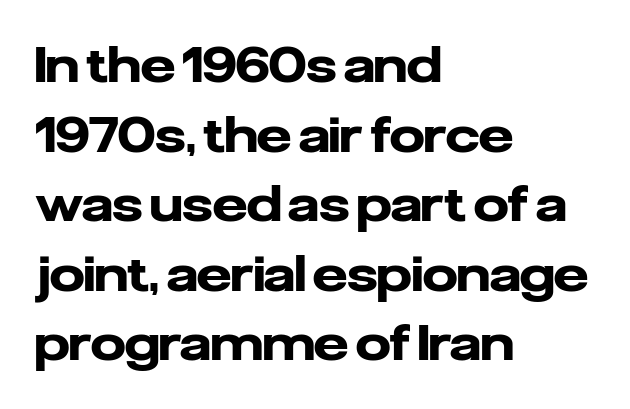
The image shows 49 px heavy sans-serif type, upright; set left-aligned, normal line spacing (1.42x), normal letter spacing, not underlined; low stroke contrast and a medium x-height.
